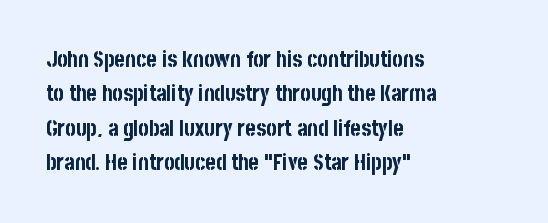
{"italic": "no", "bold": "yes", "underline": "no", "align": "left", "line_spacing": "normal", "line_spacing_ratio": 1.56, "letter_spacing": "normal", "letter_spacing_em": 0.0, "glyph_px": 22}
